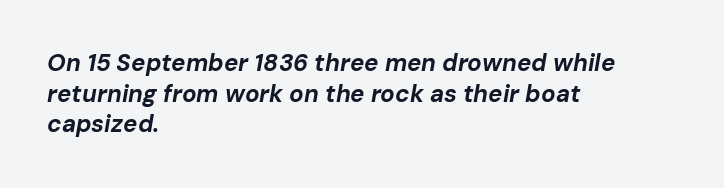
Q: Is the text bold? A: Yes.
Q: Is the text italic (slanted)? A: Yes, it leans right by about 10 degrees.
Q: Is the text underlined? A: No.
Q: How is the paragraph aligned? A: Left-aligned.
Q: Is the spacing between letters normal or unusually wide? A: Normal.
Q: Is the spacing between lines tight, normal or loose? A: Normal.
